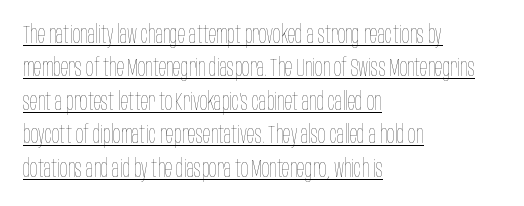
Casual observation: everything's shoved over to the left. Between one letter and the next there's only the usual sliver of space. Underlining? Definitely there. This is the regular roman posture of the typeface.
